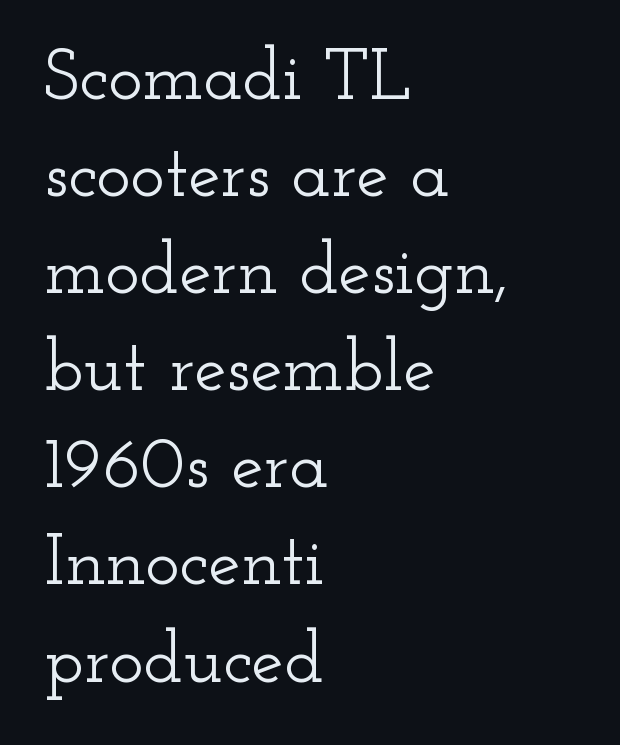
A typesetter would call this proportional, since set widths differ per character. In terms of posture, this sample is upright. The passage shown stacks its lines at a standard gap. Is this a sans? No — the strokes have serifs. Compared with typical body copy, the letter spacing here is the same. Anything drawn beneath the words? Only blank space.
